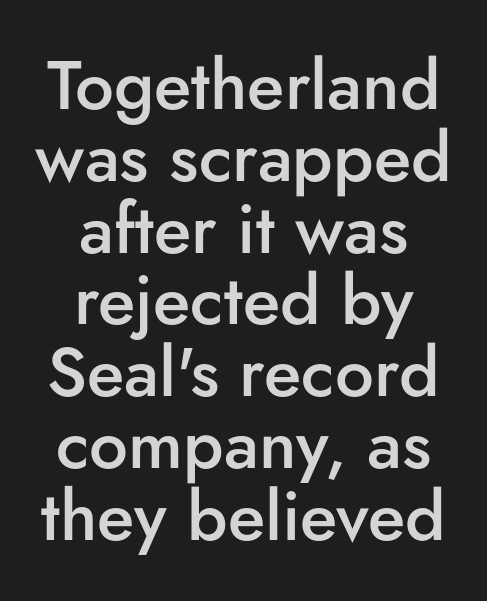
{"serif": "no", "italic": "no", "bold": "semi", "weight": "semibold", "width": "normal", "stroke_contrast": "low", "x_height": "small", "monospaced": "no", "underline": "no", "align": "center", "line_spacing": "tight", "line_spacing_ratio": 1.04, "letter_spacing": "normal", "letter_spacing_em": 0.0, "glyph_px": 69}
